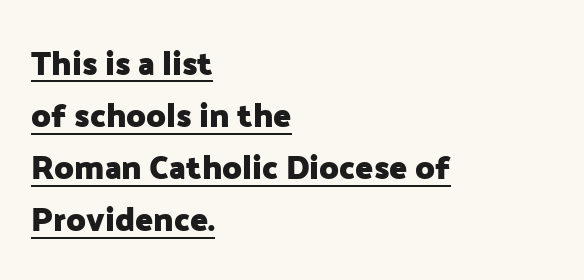
Q: Is the text bold? A: Yes.
Q: Is the text italic (slanted)? A: No, it is upright.
Q: Is the typeface a serif or a sans-serif typeface? A: Sans-serif.
Q: Is the text underlined? A: Yes.
Q: How is the paragraph aligned? A: Left-aligned.
Q: Is the spacing between letters normal or unusually wide? A: Normal.
Q: Is the spacing between lines tight, normal or loose? A: Normal.
Q: Width (condensed, normal, or wide)? A: Normal.
Q: Stroke contrast? A: Low.
Q: x-height? A: Medium.
Q: Monospaced? A: No.
